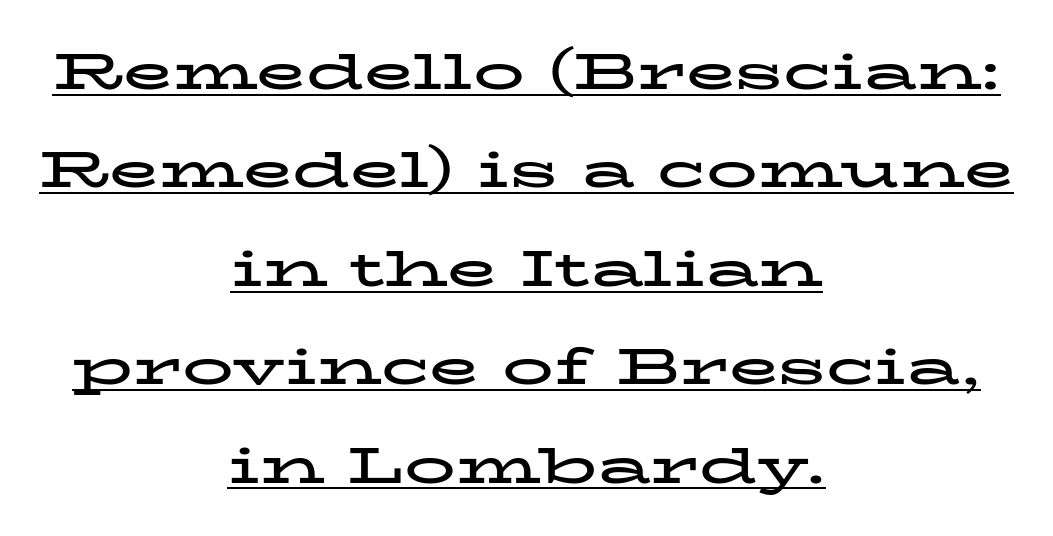
Strong, thick strokes mark this as bold type. The specimen reads as upright at a glance. The space between consecutive lines is lavish. Character widths vary here, with narrow letters taking less room than wide ones.
